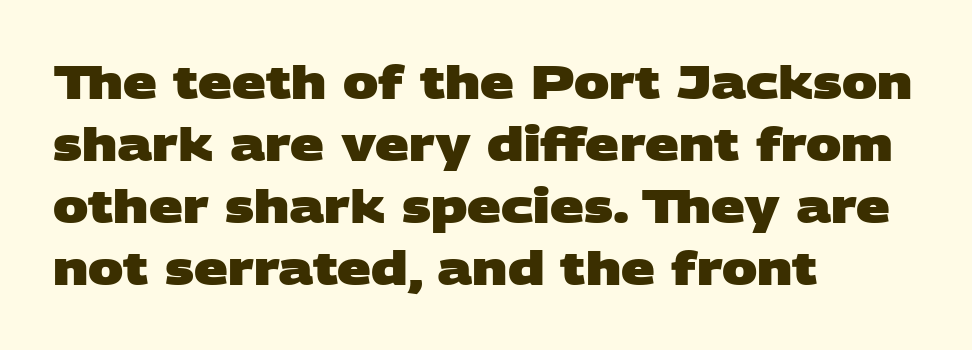
The image shows 47 px heavy, wide sans-serif type; set left-aligned, normal line spacing (1.32x), normal letter spacing, not underlined; low stroke contrast and a large x-height.
